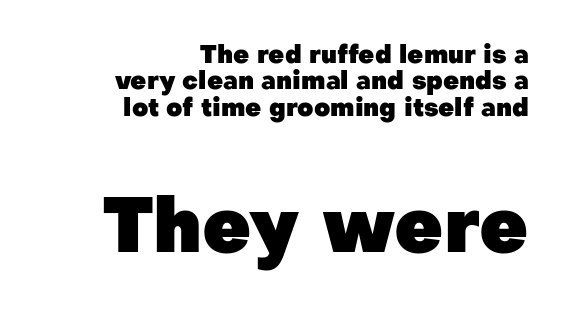
Q: Is the text bold? A: Yes.
Q: Is the text italic (slanted)? A: No, it is upright.
Q: Is the typeface a serif or a sans-serif typeface? A: Sans-serif.
Q: Is the text underlined? A: No.
Q: How is the paragraph aligned? A: Right-aligned.
Q: Is the spacing between letters normal or unusually wide? A: Normal.
Q: Is the spacing between lines tight, normal or loose? A: Tight.
Q: Which block of text is set in a larger size, the first (top) or the second (bottom)? A: The second (bottom) one.
Q: Width (condensed, normal, or wide)? A: Normal.
Q: Stroke contrast? A: Low.
Q: x-height? A: Medium.
Q: Monospaced? A: No.
